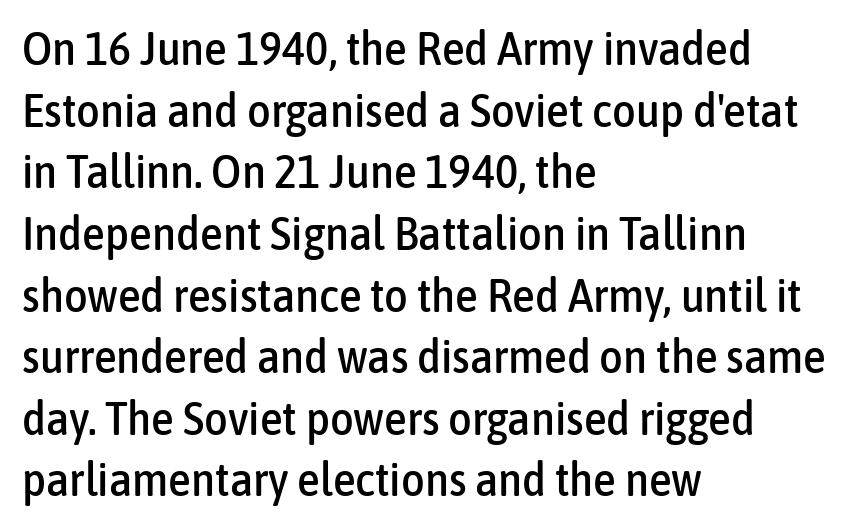
Q: Is the text italic (slanted)? A: No, it is upright.
Q: Is the typeface a serif or a sans-serif typeface? A: Sans-serif.
Q: Is the text underlined? A: No.
Q: How is the paragraph aligned? A: Left-aligned.
Q: Is the spacing between letters normal or unusually wide? A: Normal.
Q: Is the spacing between lines tight, normal or loose? A: Normal.
Q: Width (condensed, normal, or wide)? A: Condensed.
Q: Stroke contrast? A: Low.
Q: x-height? A: Medium.
Q: Monospaced? A: No.
